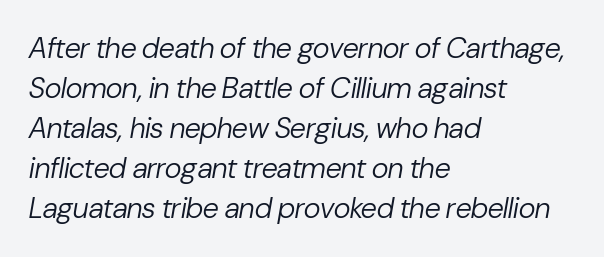
The image shows 29 px regular-weight type, italic (leaning right); set left-aligned, normal line spacing (1.38x), normal letter spacing, not underlined; low stroke contrast and a medium x-height.
